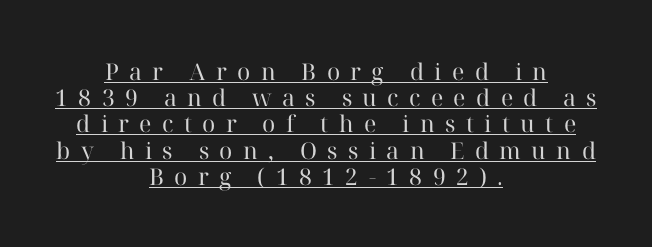
The image shows 23 px text type, upright; set centered, tight line spacing (1.14x), unusually wide letter spacing (+0.45 em), underlined.
